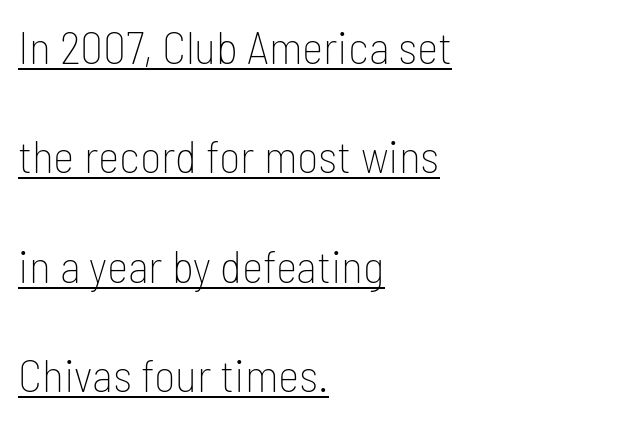
The image shows 46 px thin, condensed sans-serif type, upright; set left-aligned, loose line spacing (2.38x), normal letter spacing, underlined; low stroke contrast and a medium x-height.
